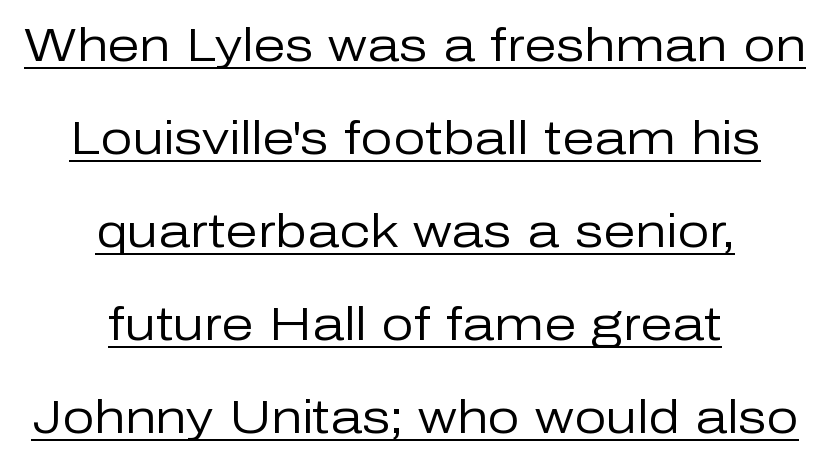
Q: Is the text bold? A: No.
Q: Is the text italic (slanted)? A: No, it is upright.
Q: Is the typeface a serif or a sans-serif typeface? A: Sans-serif.
Q: Is the text underlined? A: Yes.
Q: How is the paragraph aligned? A: Centered.
Q: Is the spacing between letters normal or unusually wide? A: Normal.
Q: Is the spacing between lines tight, normal or loose? A: Loose.
Q: Width (condensed, normal, or wide)? A: Normal.
Q: Stroke contrast? A: Low.
Q: x-height? A: Medium.
Q: Monospaced? A: No.
